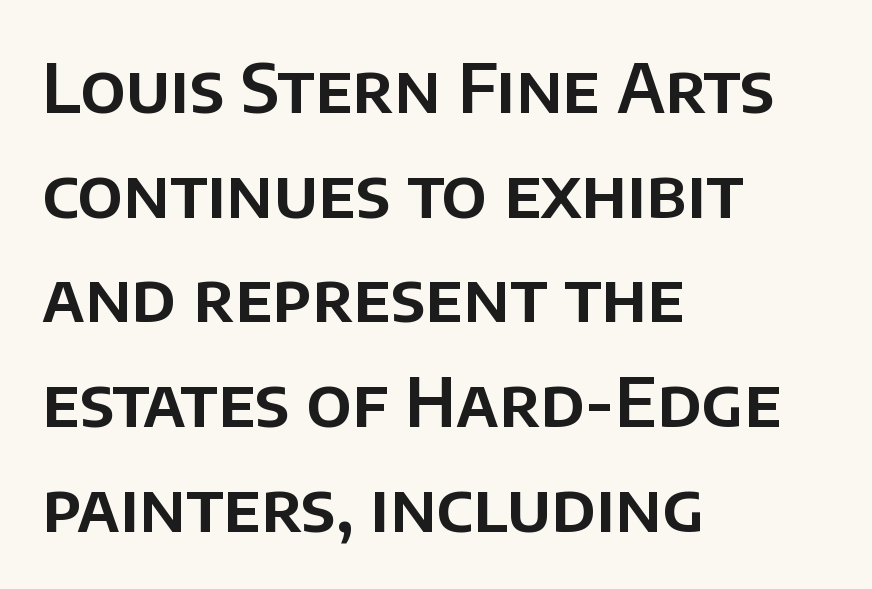
Spacing verdict: proportional, widths tailored to each character. This is the regular roman posture of the typeface. The specimen omits any rule beneath the text block's lines. Layout note: lines flush left. Summary of vertical rhythm: regular, with standard interline spacing. This sample uses plain, unmodified letter spacing.
